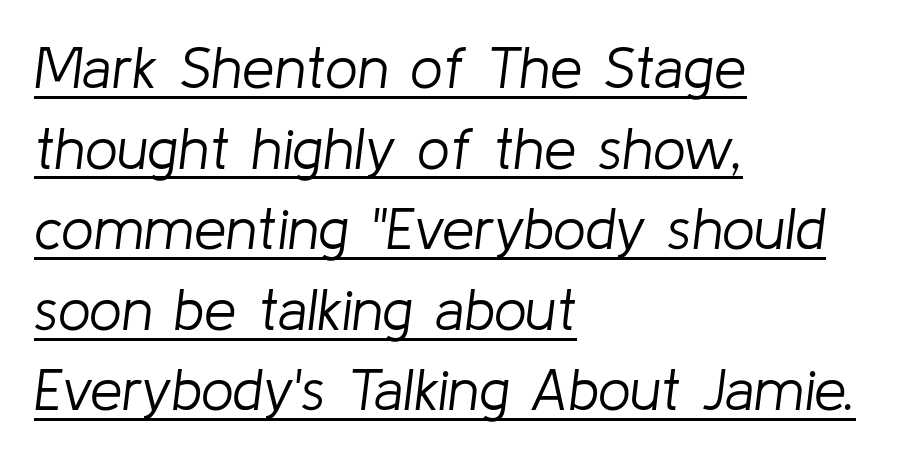
Q: Is the text bold? A: No.
Q: Is the text italic (slanted)? A: Yes, it leans right by about 8 degrees.
Q: Is the text underlined? A: Yes.
Q: How is the paragraph aligned? A: Left-aligned.
Q: Is the spacing between letters normal or unusually wide? A: Normal.
Q: Is the spacing between lines tight, normal or loose? A: Normal.
Q: Width (condensed, normal, or wide)? A: Normal.
Q: Stroke contrast? A: Low.
Q: x-height? A: Medium.
Q: Monospaced? A: No.
